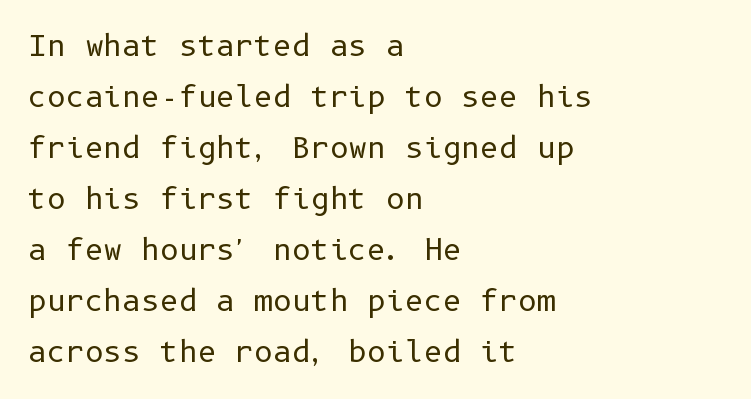
{"serif": "no", "italic": "no", "bold": "no", "weight": "regular", "width": "normal", "stroke_contrast": "low", "x_height": "medium", "underline": "no", "align": "left", "line_spacing_ratio": 1.76, "letter_spacing": "normal", "letter_spacing_em": 0.0, "glyph_px": 29}
